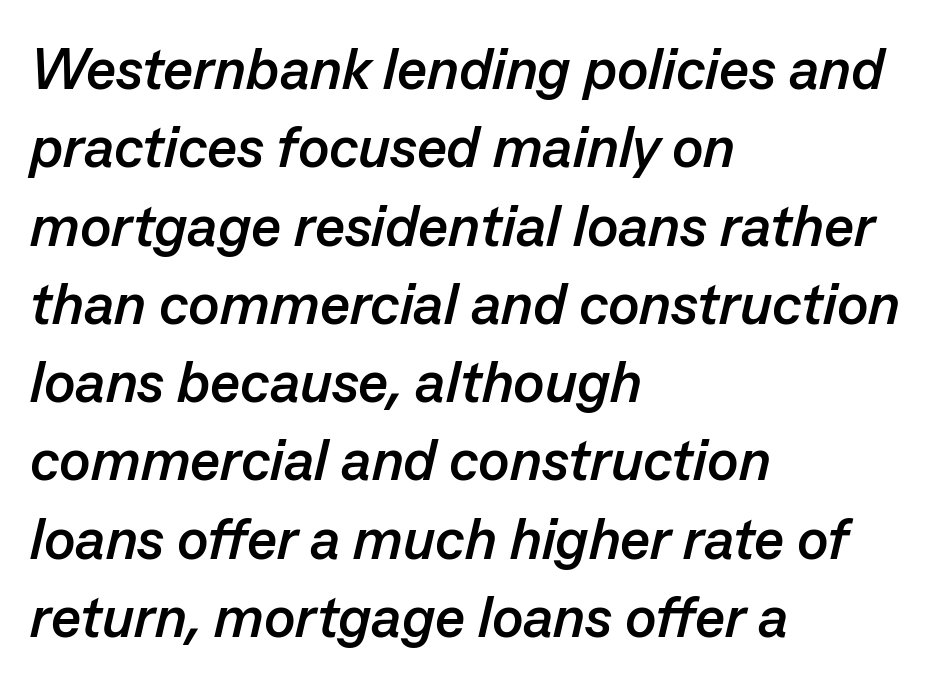
Q: Is the text bold? A: Yes.
Q: Is the text italic (slanted)? A: Yes, it leans right by about 13 degrees.
Q: Is the text underlined? A: No.
Q: How is the paragraph aligned? A: Left-aligned.
Q: Is the spacing between letters normal or unusually wide? A: Normal.
Q: Is the spacing between lines tight, normal or loose? A: Normal.
Q: Width (condensed, normal, or wide)? A: Normal.
Q: Stroke contrast? A: Low.
Q: x-height? A: Medium.
Q: Monospaced? A: No.
